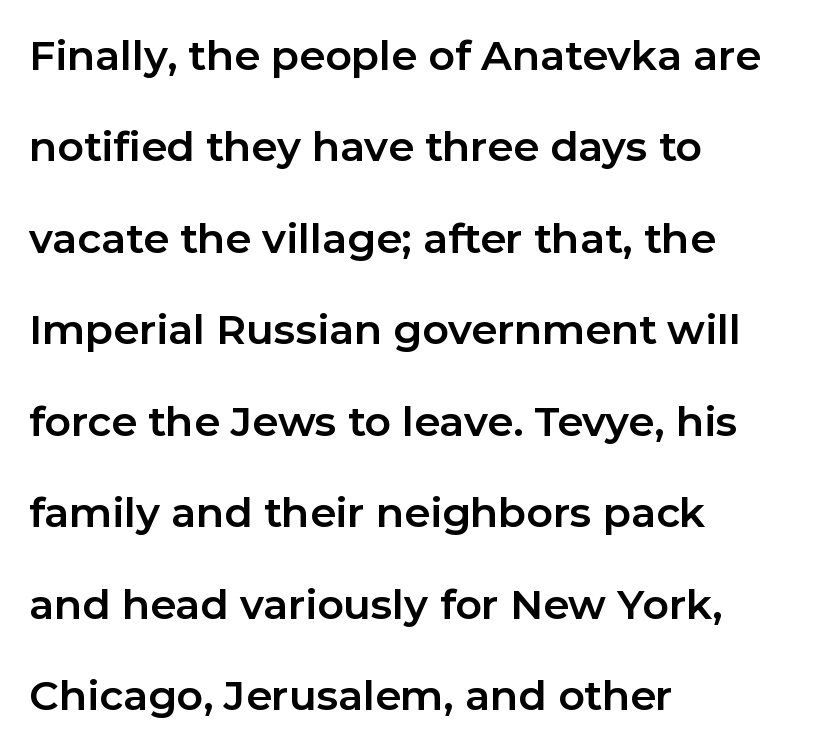
Q: Is the text bold? A: Yes.
Q: Is the text italic (slanted)? A: No, it is upright.
Q: Is the typeface a serif or a sans-serif typeface? A: Sans-serif.
Q: Is the text underlined? A: No.
Q: How is the paragraph aligned? A: Left-aligned.
Q: Is the spacing between letters normal or unusually wide? A: Normal.
Q: Is the spacing between lines tight, normal or loose? A: Loose.
Q: Width (condensed, normal, or wide)? A: Normal.
Q: Stroke contrast? A: Low.
Q: x-height? A: Medium.
Q: Monospaced? A: No.
